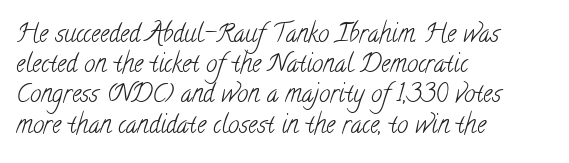
Q: Is the text bold? A: No.
Q: Is the text underlined? A: No.
Q: How is the paragraph aligned? A: Left-aligned.
Q: Is the spacing between letters normal or unusually wide? A: Normal.
